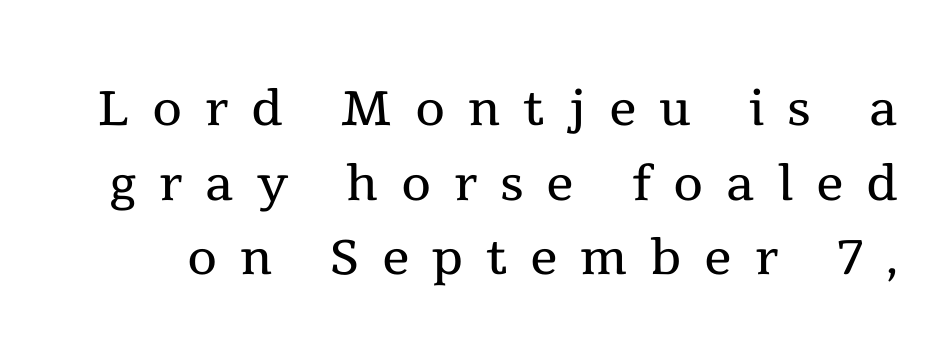
Vertical strokes here are truly vertical. Bold? No — there's no thickening of the strokes. Lines of text with bare space underneath. Check where the strokes stop: tiny serifs finish them off.
